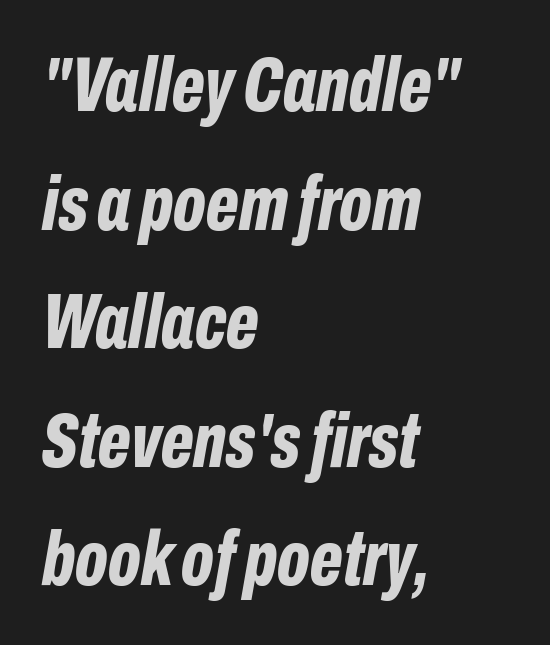
The image shows 78 px bold, condensed type, italic (leaning right); set left-aligned, normal line spacing (1.52x), normal letter spacing, not underlined; low stroke contrast and a medium x-height.
